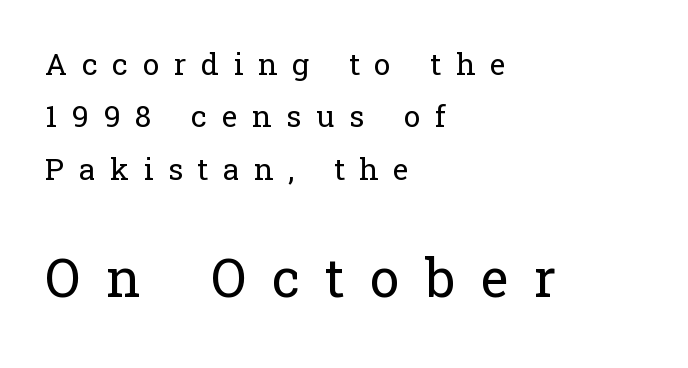
{"serif": "yes", "italic": "no", "bold": "no", "weight": "regular", "width": "normal", "stroke_contrast": "low", "x_height": "medium", "monospaced": "no", "underline": "no", "align": "left", "line_spacing_ratio": 1.75, "letter_spacing": "wide", "letter_spacing_em": 0.49, "larger_block": "second", "size_ratio": 1.77, "glyph_px": 53}
